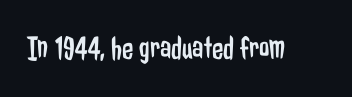
{"serif": "no", "italic": "no", "bold": "no", "weight": "regular", "width": "condensed", "stroke_contrast": "low", "x_height": "medium", "monospaced": "no", "underline": "no", "letter_spacing": "normal", "letter_spacing_em": 0.0, "glyph_px": 33}
